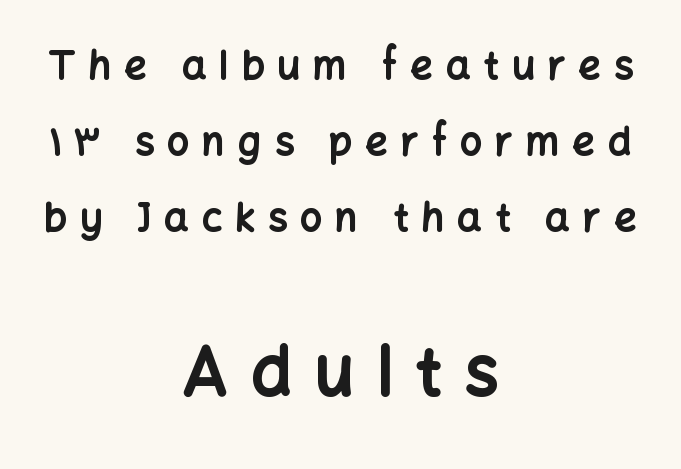
The zone under the glyphs is completely vacant. The letters advance in unequal steps, a hallmark of proportional type. Nothing sits at the stroke ends, so this counts as sans-serif. Thick stems and heavy bowls — unmistakably bold.
